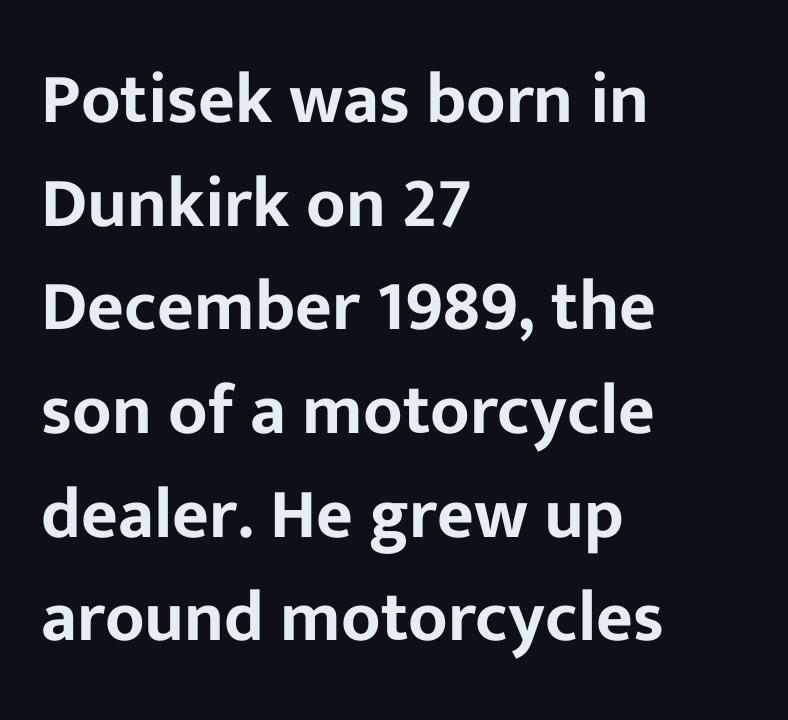
{"serif": "no", "italic": "no", "width": "normal", "stroke_contrast": "low", "x_height": "medium", "monospaced": "no", "underline": "no", "align": "left", "line_spacing": "normal", "line_spacing_ratio": 1.46, "letter_spacing": "normal", "letter_spacing_em": 0.0, "glyph_px": 71}
